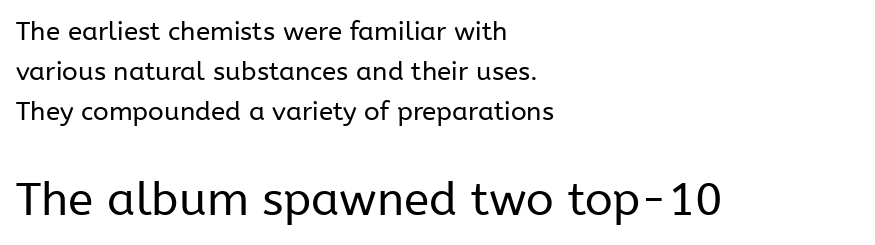
The image shows 46 px regular-weight sans-serif type, upright; set left-aligned, normal line spacing (1.53x), normal letter spacing, not underlined; the second (bottom) block is 1.77x larger; low stroke contrast and a medium x-height.
